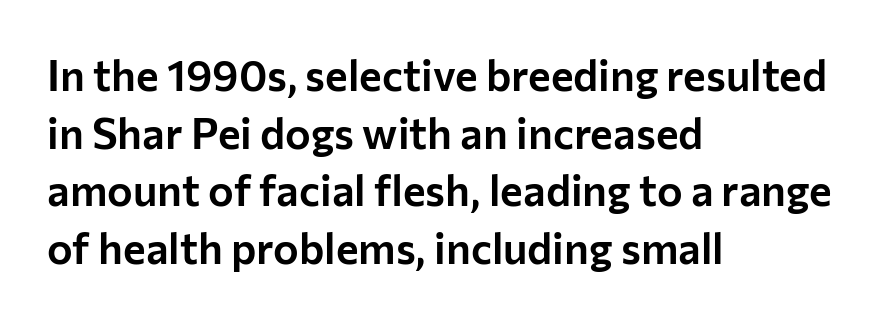
The image shows 43 px sans-serif type, upright; set left-aligned, normal line spacing (1.34x), normal letter spacing, not underlined; low stroke contrast and a medium x-height.
